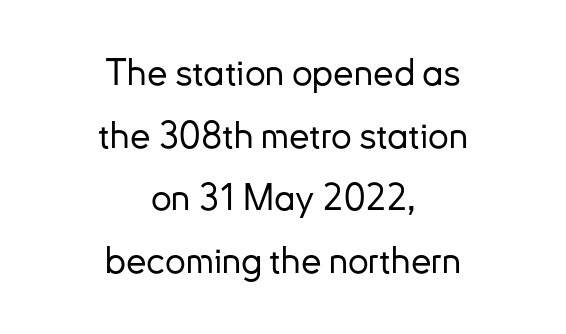
Q: Is the text italic (slanted)? A: No, it is upright.
Q: Is the typeface a serif or a sans-serif typeface? A: Sans-serif.
Q: Is the text underlined? A: No.
Q: How is the paragraph aligned? A: Centered.
Q: Is the spacing between letters normal or unusually wide? A: Normal.
Q: Is the spacing between lines tight, normal or loose? A: Normal.
Q: Width (condensed, normal, or wide)? A: Normal.
Q: Stroke contrast? A: Low.
Q: x-height? A: Small.
Q: Monospaced? A: No.
